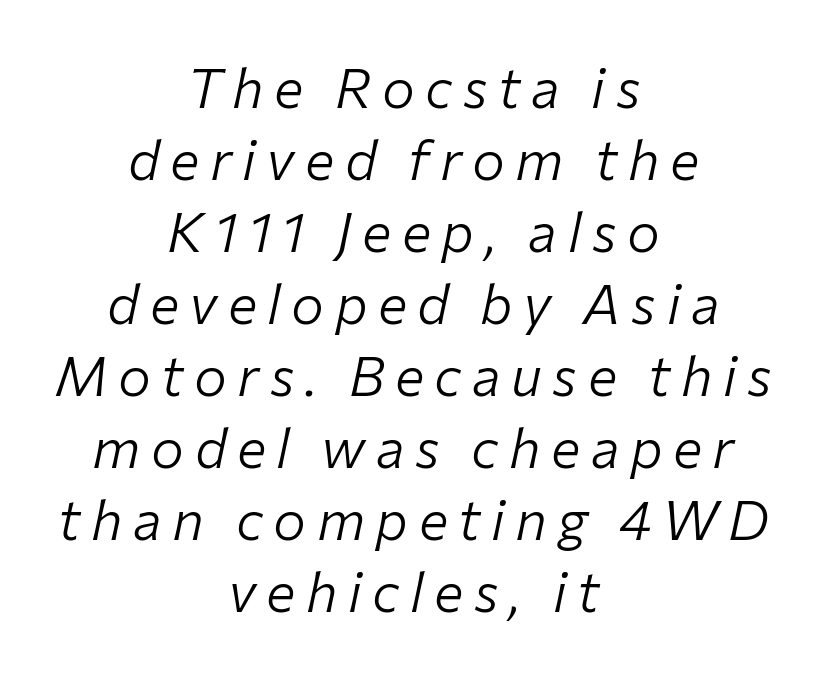
The image shows 55 px light type, italic (leaning right); set centered, normal line spacing (1.31x), not underlined; low stroke contrast and a medium x-height.
